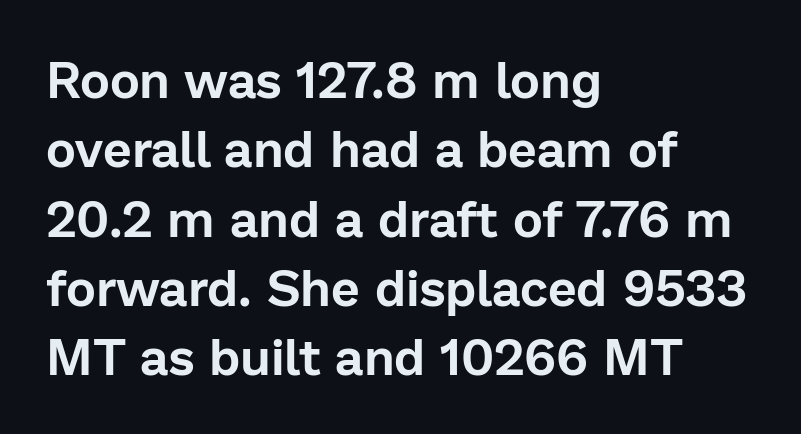
Q: Is the text italic (slanted)? A: No, it is upright.
Q: Is the typeface a serif or a sans-serif typeface? A: Sans-serif.
Q: Is the text underlined? A: No.
Q: How is the paragraph aligned? A: Left-aligned.
Q: Is the spacing between letters normal or unusually wide? A: Normal.
Q: Is the spacing between lines tight, normal or loose? A: Normal.
Q: Width (condensed, normal, or wide)? A: Normal.
Q: Stroke contrast? A: Low.
Q: x-height? A: Medium.
Q: Monospaced? A: No.
